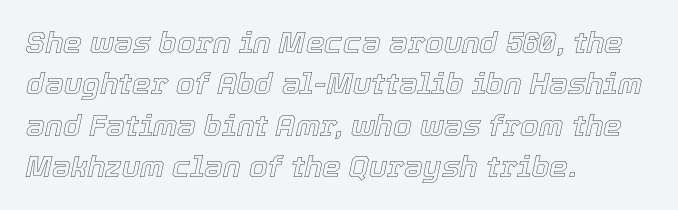
Looks like regular typesetting: each glyph gets only the width it needs. These lines keep a tight, regular rhythm from letter to letter. Compared with a centered layout, this one pins lines to the left instead. Italic? Definitely — the glyphs are oblique.
